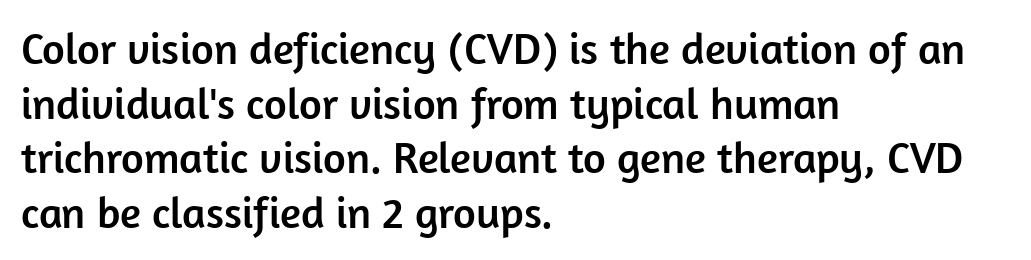
Note: no serifs on the glyphs. How are the letters spaced? Ordinarily, with no added tracking. Every stem runs plumb, perpendicular to the baseline. Teacher's note: observe the even left margin — that is flush-left alignment. The specimen omits any rule beneath the text block's lines. Here the designer chose a conventional face with non-uniform glyph widths.
